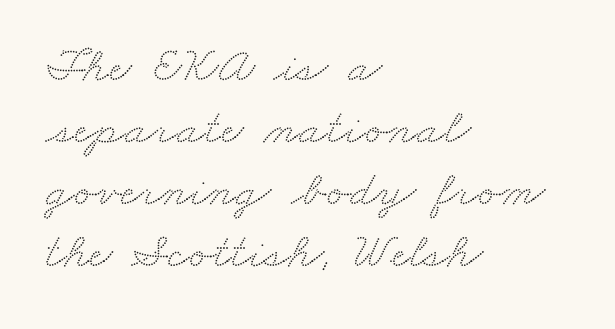
The image shows 50 px wide serif type; set left-aligned, line spacing 1.24x, normal letter spacing, not underlined; medium stroke contrast and a small x-height.
